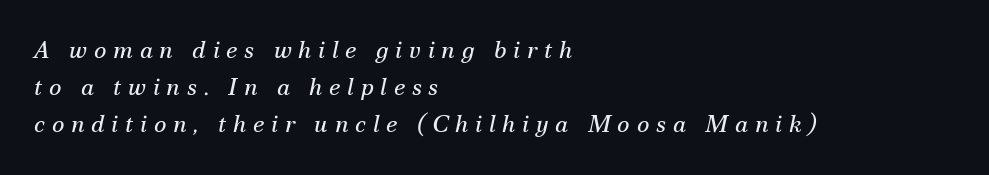
The image shows 24 px text type, italic (leaning right); set left-aligned, normal line spacing (1.55x), unusually wide letter spacing (+0.28 em), not underlined.
